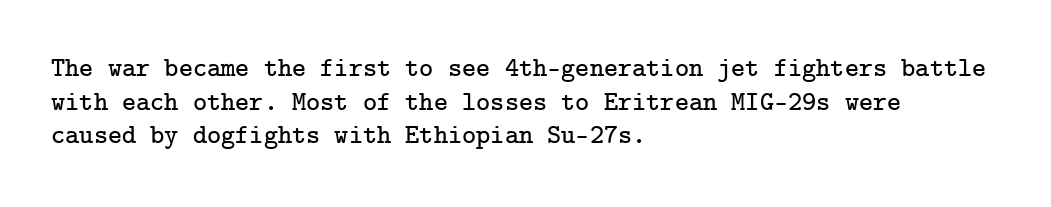
This is the regular roman posture of the typeface. Does extra space separate the letters? No, they use regular spacing. One-word summary of the alignment: left. How would I describe the line gaps? Plain and ordinary.
